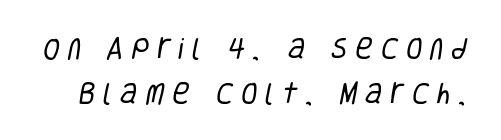
Q: Is the text bold? A: No.
Q: Is the text underlined? A: No.
Q: Is the spacing between letters normal or unusually wide? A: Unusually wide.
